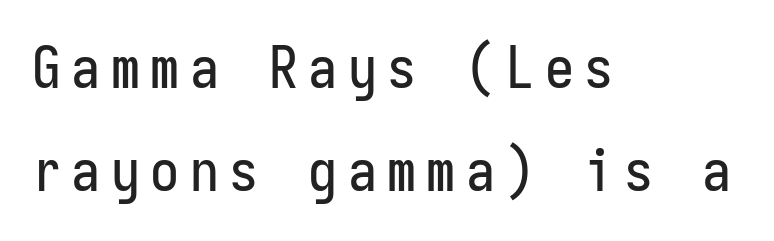
The area under the type is left untouched. Grotesque or geometric, the face here clearly has no serifs. A typesetter would call this monospace, since all characters share one set width. In CSS terms this would be text-align: left.
